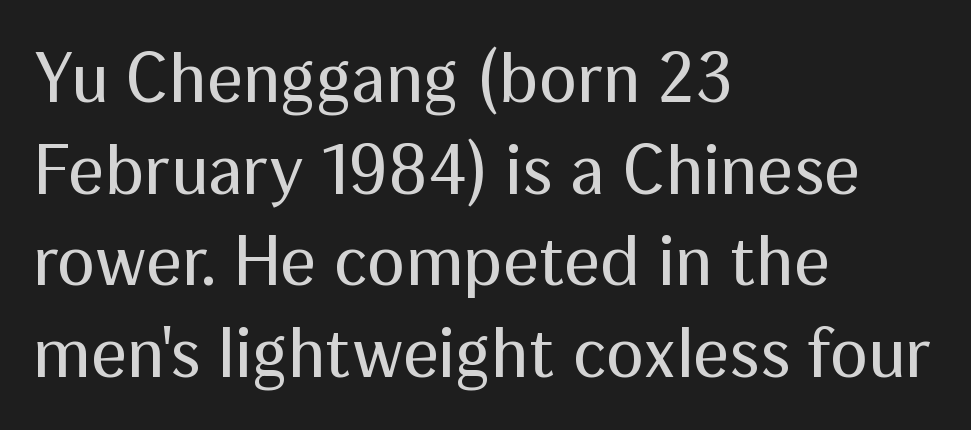
Q: Is the text bold? A: No.
Q: Is the text italic (slanted)? A: No, it is upright.
Q: Is the typeface a serif or a sans-serif typeface? A: Sans-serif.
Q: Is the text underlined? A: No.
Q: How is the paragraph aligned? A: Left-aligned.
Q: Is the spacing between letters normal or unusually wide? A: Normal.
Q: Is the spacing between lines tight, normal or loose? A: Normal.
Q: Width (condensed, normal, or wide)? A: Normal.
Q: Stroke contrast? A: Medium.
Q: x-height? A: Medium.
Q: Monospaced? A: No.
